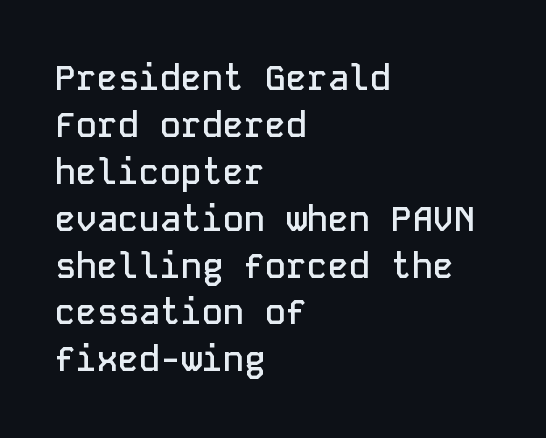
{"serif": "no", "italic": "no", "bold": "semi", "weight": "semibold", "width": "normal", "stroke_contrast": "low", "x_height": "medium", "monospaced": "yes", "underline": "no", "align": "left", "line_spacing": "normal", "line_spacing_ratio": 1.34, "letter_spacing": "normal", "letter_spacing_em": 0.0, "glyph_px": 35}
